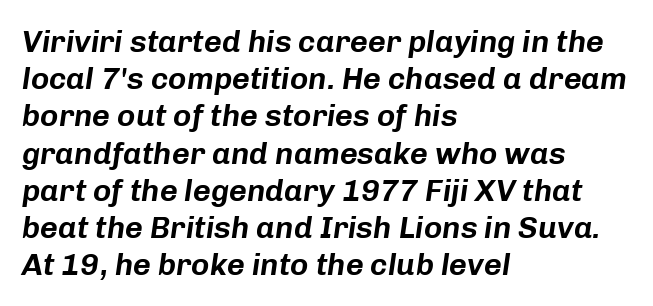
The image shows 31 px text type, italic (leaning right); set left-aligned, line spacing 1.2x, normal letter spacing, not underlined; low stroke contrast and a medium x-height.
